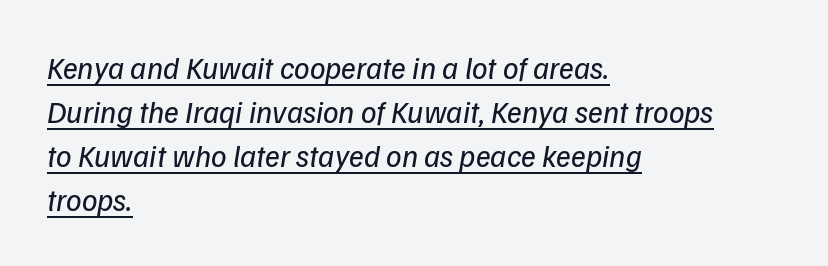
{"italic": "yes", "lean": "right", "slant_degrees": 9, "bold": "no", "weight": "regular", "width": "normal", "stroke_contrast": "low", "x_height": "medium", "monospaced": "no", "underline": "yes", "align": "left", "line_spacing": "normal", "line_spacing_ratio": 1.42, "letter_spacing": "normal", "letter_spacing_em": 0.0, "glyph_px": 31}
